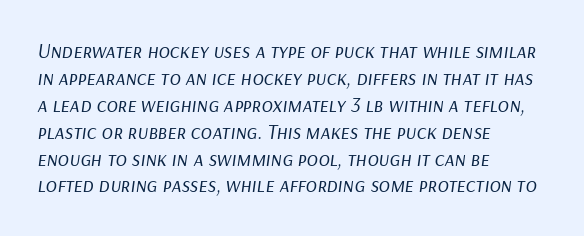
The image shows 21 px text type, italic (leaning right); set left-aligned, normal line spacing (1.28x), normal letter spacing, not underlined.
